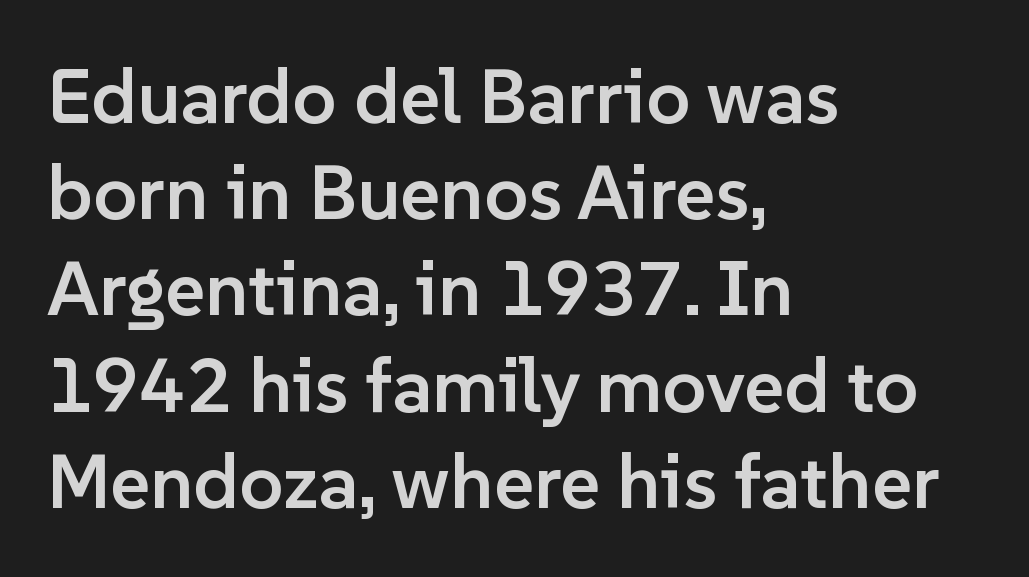
What weight is shown? A semibold, between regular and bold. The horizontal fit of the characters is conventional and even. Line spacing here is normal. Horizontally, the lines are justified to the leading edge only.
